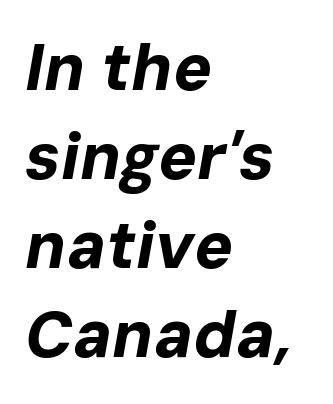
{"italic": "yes", "lean": "right", "slant_degrees": 10, "bold": "yes", "weight": "bold", "width": "normal", "stroke_contrast": "low", "x_height": "medium", "monospaced": "no", "underline": "no", "align": "left", "line_spacing": "normal", "line_spacing_ratio": 1.37, "letter_spacing": "normal", "letter_spacing_em": 0.0, "glyph_px": 65}
